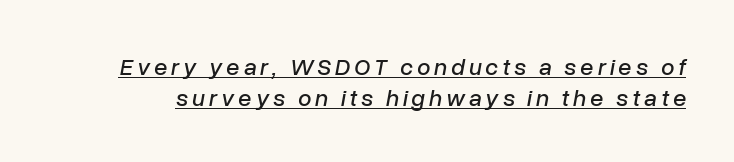
The face used here appears with an underline applied. If you measured baseline to baseline, you'd find a middling distance. If you drew a line through each stem, it would be angled.
